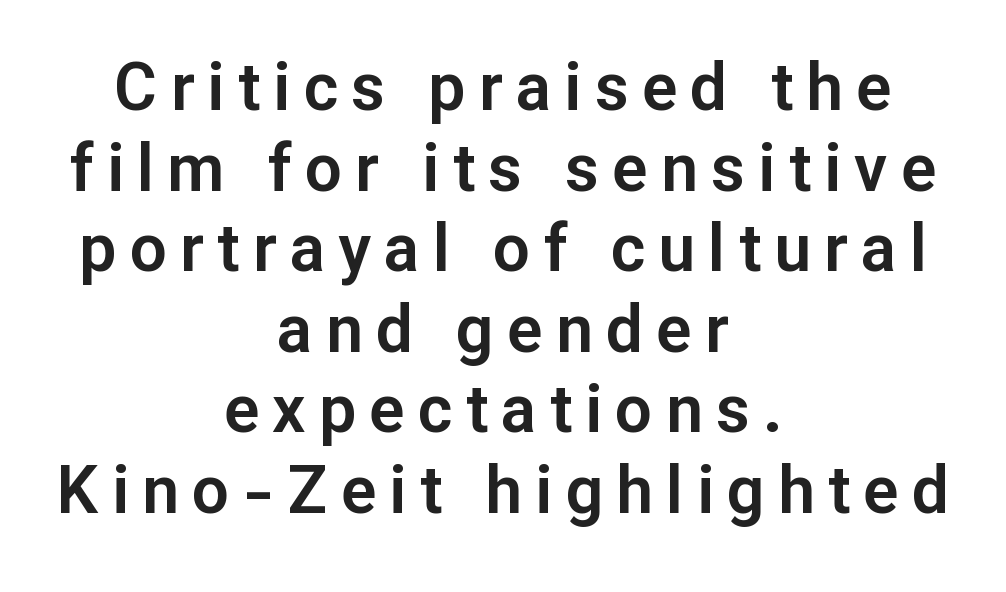
{"serif": "no", "italic": "no", "width": "normal", "stroke_contrast": "low", "x_height": "medium", "monospaced": "no", "underline": "no", "align": "center", "line_spacing_ratio": 1.22, "letter_spacing": "wide", "letter_spacing_em": 0.2, "glyph_px": 66}
